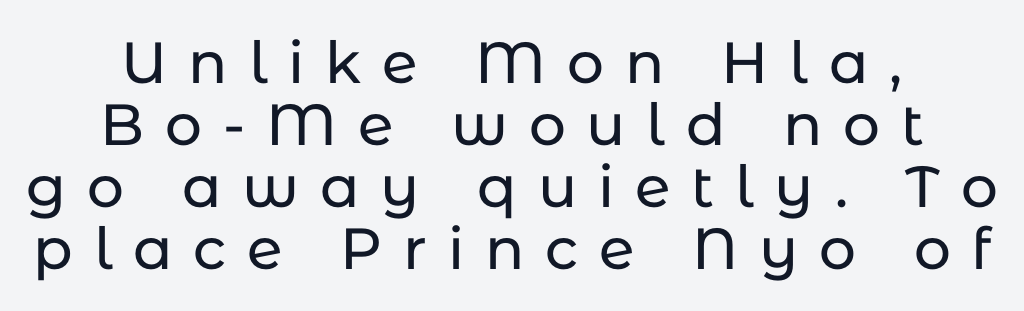
Q: Is the text italic (slanted)? A: No, it is upright.
Q: Is the typeface a serif or a sans-serif typeface? A: Sans-serif.
Q: Is the text underlined? A: No.
Q: How is the paragraph aligned? A: Centered.
Q: Is the spacing between letters normal or unusually wide? A: Unusually wide.
Q: Is the spacing between lines tight, normal or loose? A: Tight.
Q: Width (condensed, normal, or wide)? A: Normal.
Q: Stroke contrast? A: Low.
Q: x-height? A: Medium.
Q: Monospaced? A: No.
